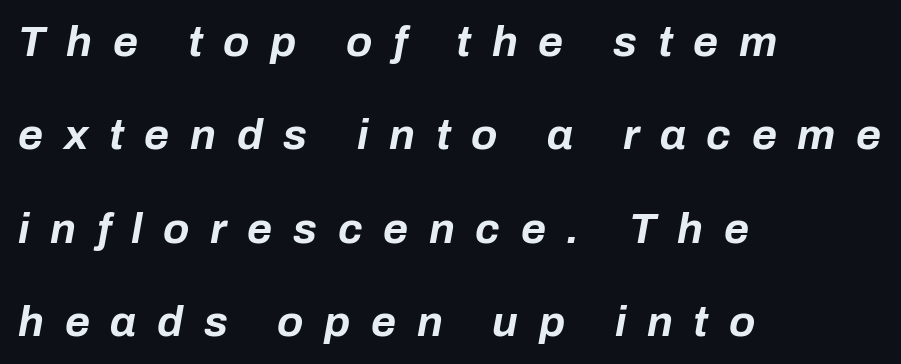
{"italic": "yes", "lean": "right", "slant_degrees": 10, "bold": "yes", "weight": "bold", "width": "normal", "stroke_contrast": "low", "x_height": "medium", "monospaced": "no", "underline": "no", "align": "left", "line_spacing": "loose", "line_spacing_ratio": 2.17, "letter_spacing": "wide", "letter_spacing_em": 0.48, "glyph_px": 43}
